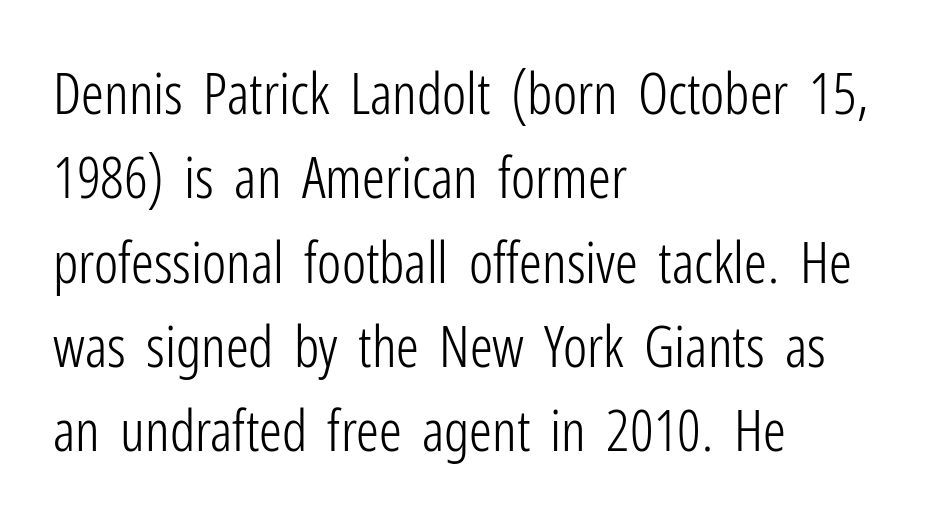
Q: Is the text bold? A: No.
Q: Is the text italic (slanted)? A: No, it is upright.
Q: Is the typeface a serif or a sans-serif typeface? A: Sans-serif.
Q: Is the text underlined? A: No.
Q: How is the paragraph aligned? A: Left-aligned.
Q: Is the spacing between letters normal or unusually wide? A: Normal.
Q: Is the spacing between lines tight, normal or loose? A: Normal.
Q: Width (condensed, normal, or wide)? A: Condensed.
Q: Stroke contrast? A: Low.
Q: x-height? A: Medium.
Q: Monospaced? A: No.
